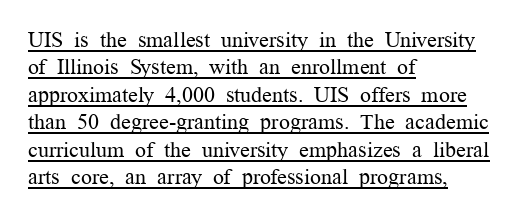
Q: Is the text bold? A: No.
Q: Is the text italic (slanted)? A: No, it is upright.
Q: Is the text underlined? A: Yes.
Q: How is the paragraph aligned? A: Left-aligned.
Q: Is the spacing between letters normal or unusually wide? A: Normal.
Q: Is the spacing between lines tight, normal or loose? A: Normal.
